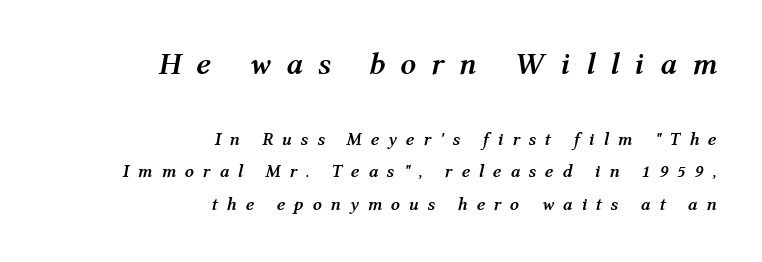
Descenders are the only things crossing below the line. The lines in this sample share a right terminus and differ only in where they begin. Short note: letters widely spaced. Here the designer chose a conventional face with non-uniform glyph widths. Emphasis by weight is at full strength: bold.
